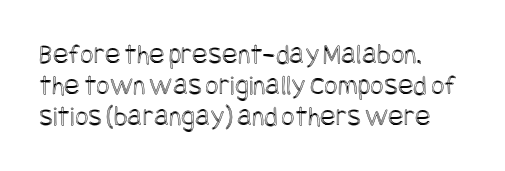
Observe the ordinary spacing: letters are neighbours, not strangers. Caption: multi-line text, flush left, ragged right. The typography opts for an upright posture over an oblique one. Rule under the text: the space is simply empty. Leading: reduced.
